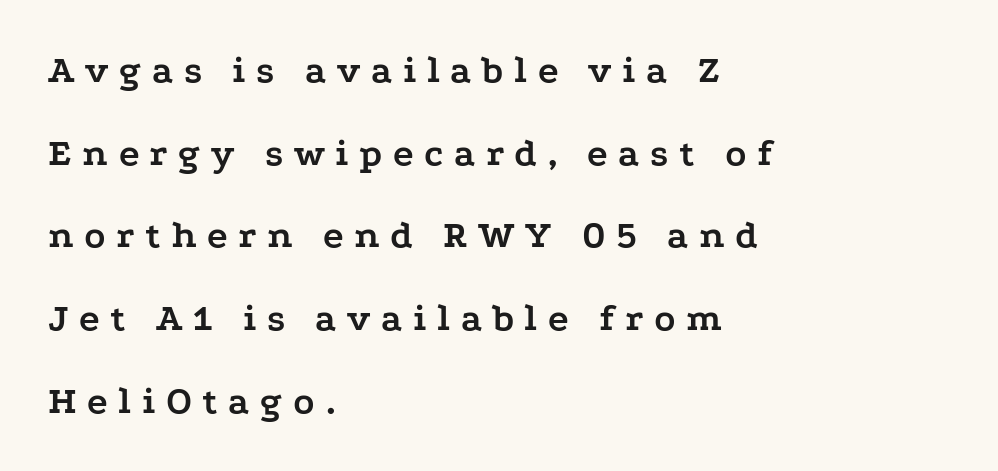
Q: Is the text bold? A: Yes.
Q: Is the text italic (slanted)? A: No, it is upright.
Q: Is the typeface a serif or a sans-serif typeface? A: Serif.
Q: Is the text underlined? A: No.
Q: How is the paragraph aligned? A: Left-aligned.
Q: Is the spacing between letters normal or unusually wide? A: Unusually wide.
Q: Is the spacing between lines tight, normal or loose? A: Loose.
Q: Width (condensed, normal, or wide)? A: Wide.
Q: Stroke contrast? A: Low.
Q: x-height? A: Medium.
Q: Monospaced? A: No.
